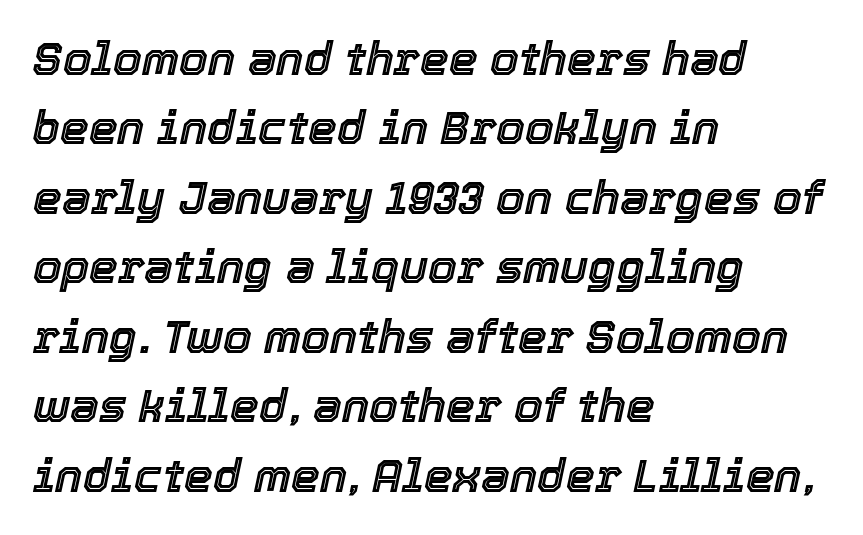
The image shows 46 px text type, italic (leaning right); set left-aligned, normal line spacing (1.51x), normal letter spacing, not underlined; a medium x-height.
